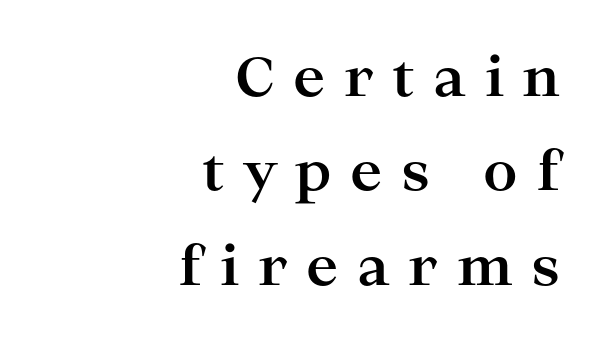
{"serif": "yes", "italic": "no", "bold": "yes", "weight": "bold", "width": "wide", "stroke_contrast": "high", "x_height": "medium", "monospaced": "no", "underline": "no", "align": "right", "line_spacing_ratio": 1.75, "letter_spacing": "wide", "letter_spacing_em": 0.34, "glyph_px": 54}
